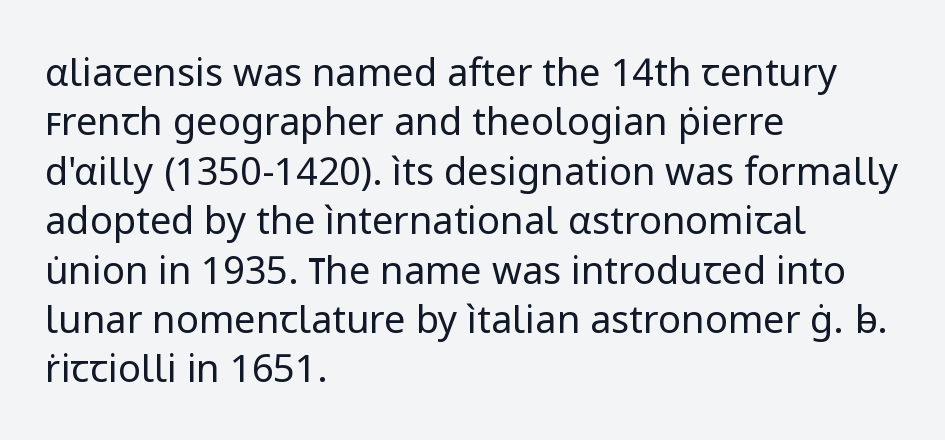
The image shows 38 px regular-weight sans-serif type, upright; set left-aligned, normal line spacing (1.3x), normal letter spacing, not underlined; low stroke contrast and a medium x-height.
